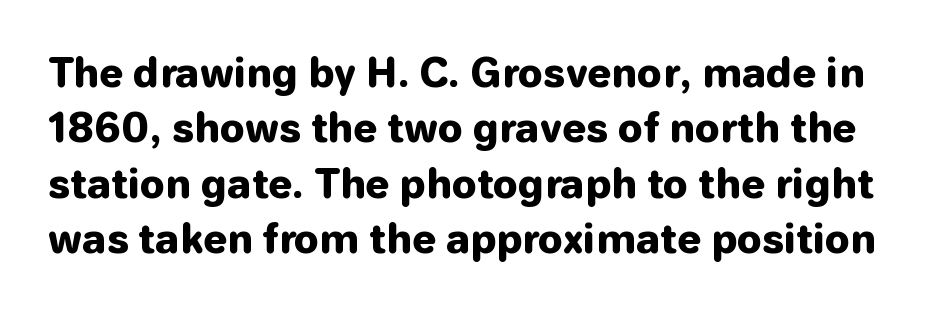
{"serif": "no", "italic": "no", "bold": "yes", "weight": "heavy", "width": "normal", "stroke_contrast": "low", "x_height": "medium", "monospaced": "no", "underline": "no", "line_spacing": "normal", "line_spacing_ratio": 1.42, "letter_spacing": "normal", "letter_spacing_em": 0.0, "glyph_px": 39}
